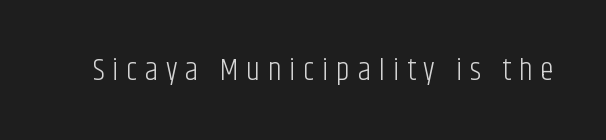
{"serif": "no", "italic": "no", "bold": "no", "weight": "light", "width": "condensed", "stroke_contrast": "low", "x_height": "large", "monospaced": "no", "underline": "no", "letter_spacing": "wide", "letter_spacing_em": 0.25, "glyph_px": 31}
